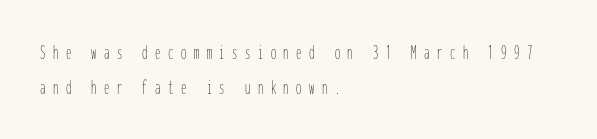
Unbolded letterforms with no extra heft. In terms of leading, this rendering sits right in the middle. Do the letters lean? They stand straight. Check under the words: just untouched page. Typeset ragged right — the left edge is the straight one.
